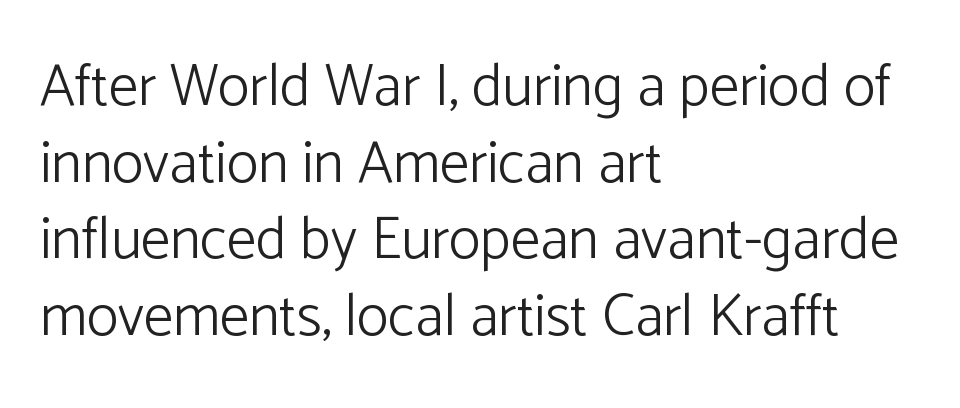
{"serif": "no", "italic": "no", "bold": "no", "weight": "light", "width": "normal", "stroke_contrast": "low", "x_height": "medium", "monospaced": "no", "underline": "no", "align": "left", "line_spacing": "normal", "line_spacing_ratio": 1.3, "letter_spacing": "normal", "letter_spacing_em": 0.0, "glyph_px": 59}
